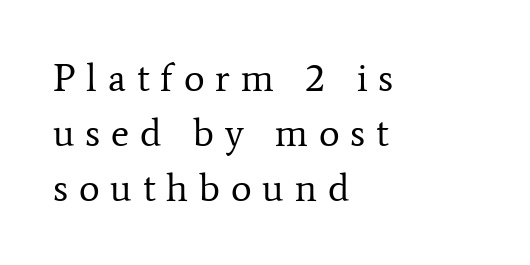
Q: Is the text bold? A: No.
Q: Is the text italic (slanted)? A: No, it is upright.
Q: Is the typeface a serif or a sans-serif typeface? A: Serif.
Q: Is the text underlined? A: No.
Q: How is the paragraph aligned? A: Left-aligned.
Q: Is the spacing between letters normal or unusually wide? A: Unusually wide.
Q: Is the spacing between lines tight, normal or loose? A: Normal.
Q: Width (condensed, normal, or wide)? A: Normal.
Q: Stroke contrast? A: Low.
Q: x-height? A: Medium.
Q: Monospaced? A: No.
